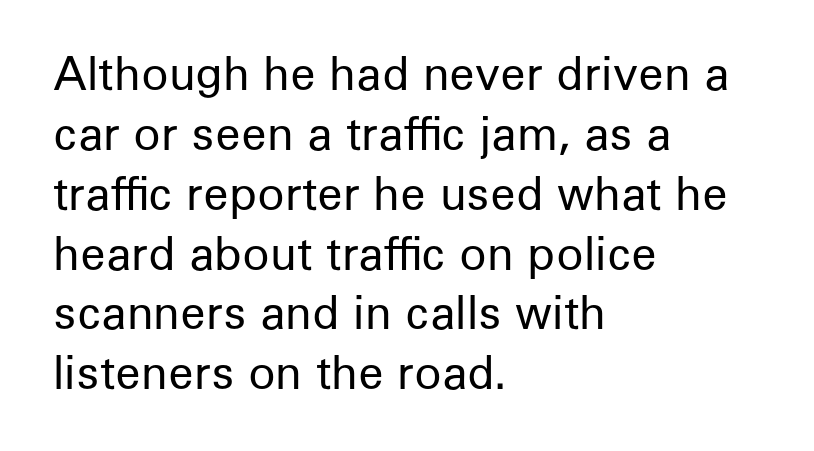
{"serif": "no", "italic": "no", "bold": "no", "weight": "regular", "width": "normal", "stroke_contrast": "low", "x_height": "medium", "monospaced": "no", "underline": "no", "align": "left", "line_spacing": "normal", "line_spacing_ratio": 1.33, "letter_spacing": "normal", "letter_spacing_em": 0.0, "glyph_px": 45}
